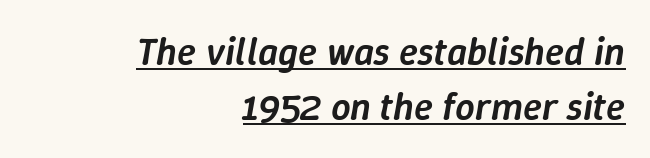
{"italic": "yes", "lean": "right", "slant_degrees": 9, "bold": "semi", "weight": "semibold", "width": "normal", "stroke_contrast": "low", "x_height": "medium", "monospaced": "no", "underline": "yes", "align": "right", "line_spacing": "normal", "line_spacing_ratio": 1.4, "letter_spacing": "normal", "letter_spacing_em": 0.0, "glyph_px": 39}
